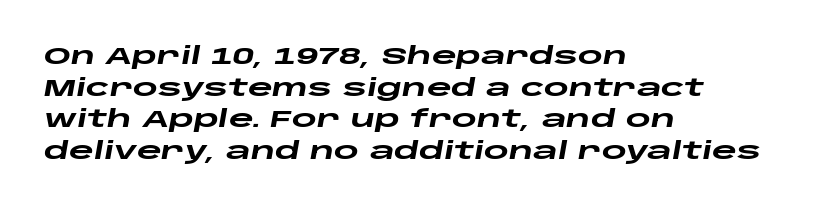
{"italic": "yes", "lean": "right", "slant_degrees": 10, "bold": "yes", "underline": "no", "align": "left", "line_spacing": "normal", "line_spacing_ratio": 1.32, "letter_spacing": "normal", "letter_spacing_em": 0.0, "glyph_px": 24}
